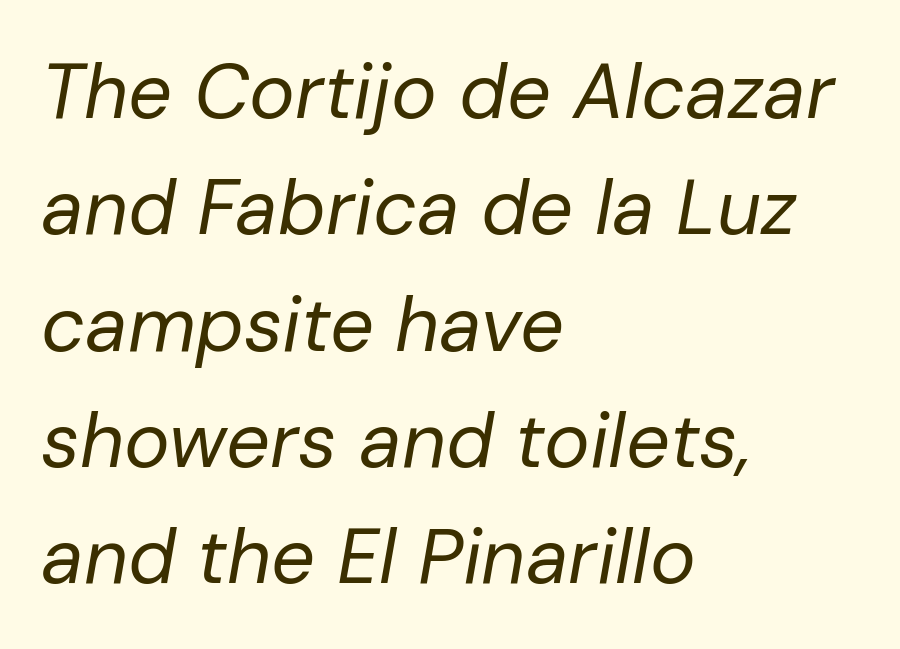
The foot of each line stays bare and open. The ragged edge is on the right, which tells us the setting is flush left. The passage shown stacks its lines at a standard gap. You could not count columns in this text — the font is proportionally spaced. The font's italic variant was chosen for this text. No heavy texture on the line: the type isn't bold.
